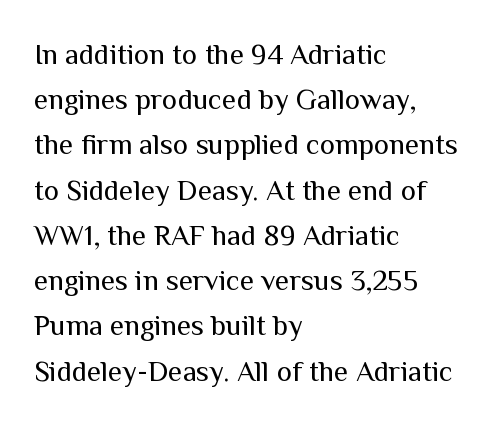
Examine the stroke ends and you'll find no serifs. Stem width sits at or under what a default text font uses. The lines are quadded left. Reading down the column, the eye jumps a familiar distance to each next line. The zone under the glyphs is completely vacant.
